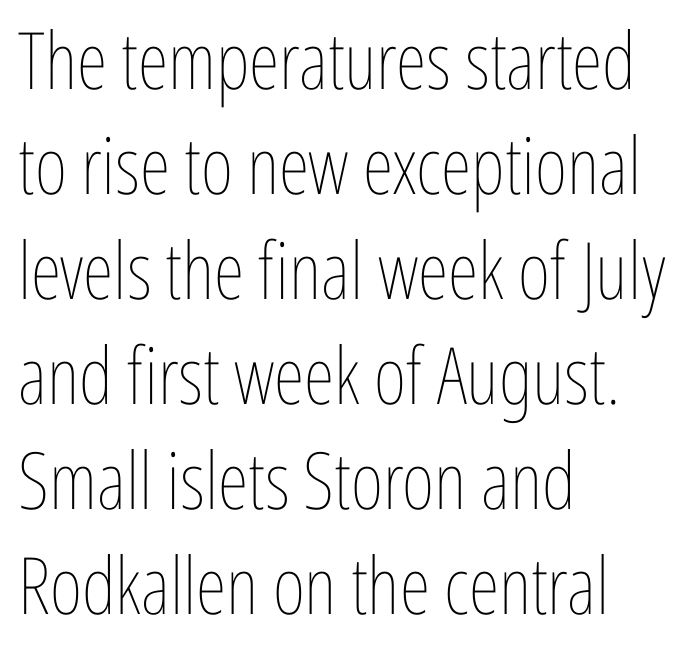
{"italic": "no", "bold": "no", "weight": "thin", "width": "condensed", "stroke_contrast": "low", "x_height": "medium", "monospaced": "no", "underline": "no", "align": "left", "line_spacing": "normal", "line_spacing_ratio": 1.33, "letter_spacing": "normal", "letter_spacing_em": 0.0, "glyph_px": 79}
